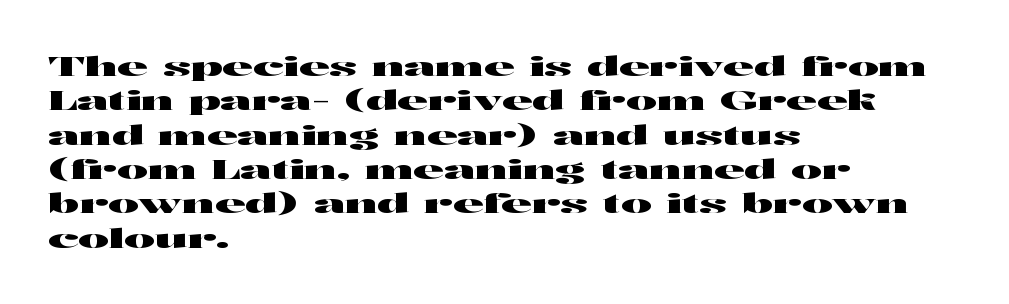
{"italic": "no", "underline": "no", "align": "left", "line_spacing": "normal", "line_spacing_ratio": 1.32, "letter_spacing": "normal", "letter_spacing_em": 0.0, "glyph_px": 26}
